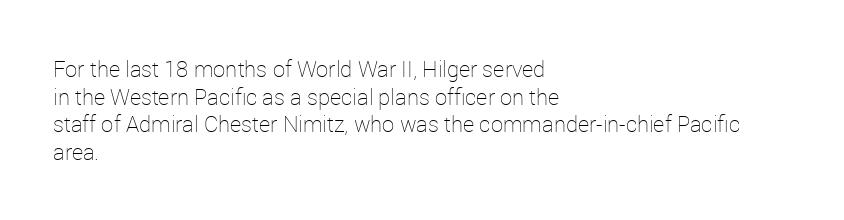
Q: Is the text bold? A: No.
Q: Is the text italic (slanted)? A: No, it is upright.
Q: Is the text underlined? A: No.
Q: How is the paragraph aligned? A: Left-aligned.
Q: Is the spacing between letters normal or unusually wide? A: Normal.
Q: Is the spacing between lines tight, normal or loose? A: Normal.
